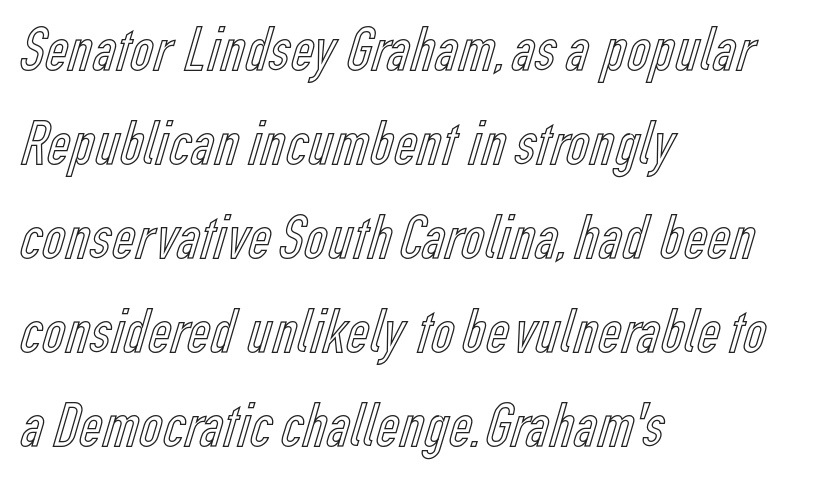
{"width": "condensed", "x_height": "medium", "monospaced": "no", "underline": "no", "align": "left", "line_spacing": "normal", "line_spacing_ratio": 1.47, "letter_spacing": "normal", "letter_spacing_em": 0.0, "glyph_px": 64}
